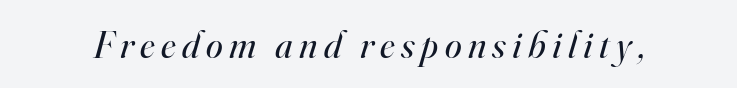
{"serif": "yes", "italic": "yes", "lean": "right", "slant_degrees": 16, "bold": "no", "weight": "regular", "width": "normal", "stroke_contrast": "high", "x_height": "small", "monospaced": "no", "underline": "no", "glyph_px": 38}
